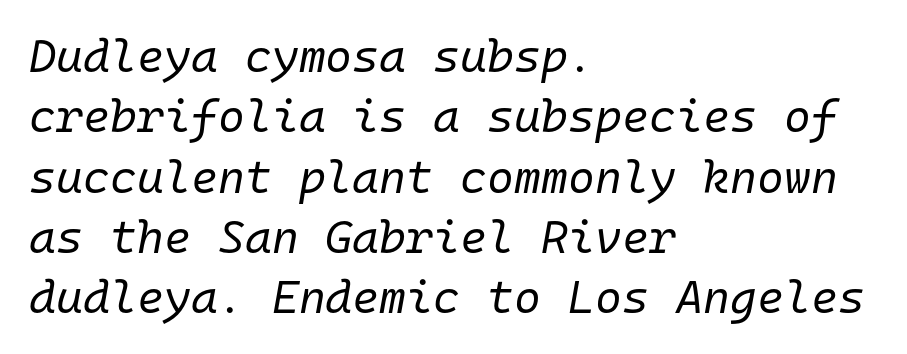
Q: Is the text bold? A: No.
Q: Is the text italic (slanted)? A: Yes, it leans right by about 10 degrees.
Q: Is the text underlined? A: No.
Q: How is the paragraph aligned? A: Left-aligned.
Q: Is the spacing between letters normal or unusually wide? A: Normal.
Q: Is the spacing between lines tight, normal or loose? A: Normal.
Q: Width (condensed, normal, or wide)? A: Normal.
Q: Stroke contrast? A: Low.
Q: x-height? A: Medium.
Q: Monospaced? A: Yes.
